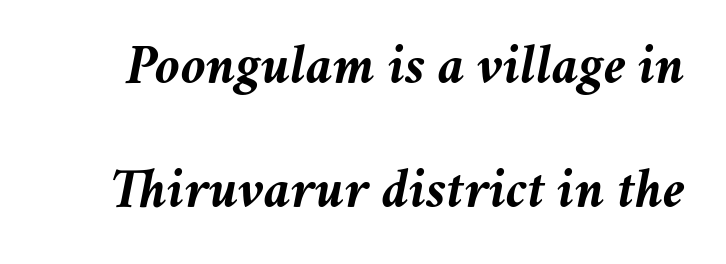
{"italic": "yes", "lean": "right", "slant_degrees": 11, "bold": "yes", "weight": "semibold", "width": "normal", "stroke_contrast": "medium", "x_height": "medium", "monospaced": "no", "underline": "no", "line_spacing": "loose", "line_spacing_ratio": 2.18, "letter_spacing": "normal", "letter_spacing_em": 0.0, "glyph_px": 57}
